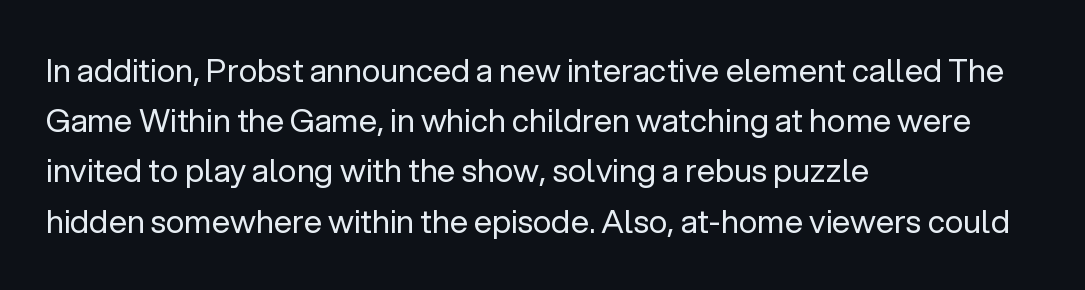
Caption: face not bold, strokes unweighted. Any mark beneath the type? The region is blank. In terms of letterform style, serifs are entirely absent. The typography opts for an upright posture over an oblique one. The ragged edge is on the right, which tells us the setting is flush left. The horizontal fit of the characters is conventional and even.
